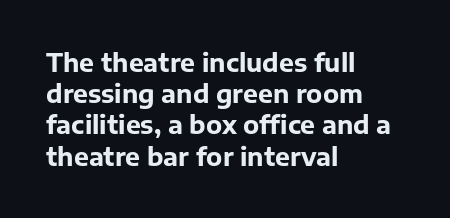
Q: Is the text bold? A: Yes.
Q: Is the text italic (slanted)? A: No, it is upright.
Q: Is the text underlined? A: No.
Q: How is the paragraph aligned? A: Left-aligned.
Q: Is the spacing between letters normal or unusually wide? A: Normal.
Q: Is the spacing between lines tight, normal or loose? A: Normal.
